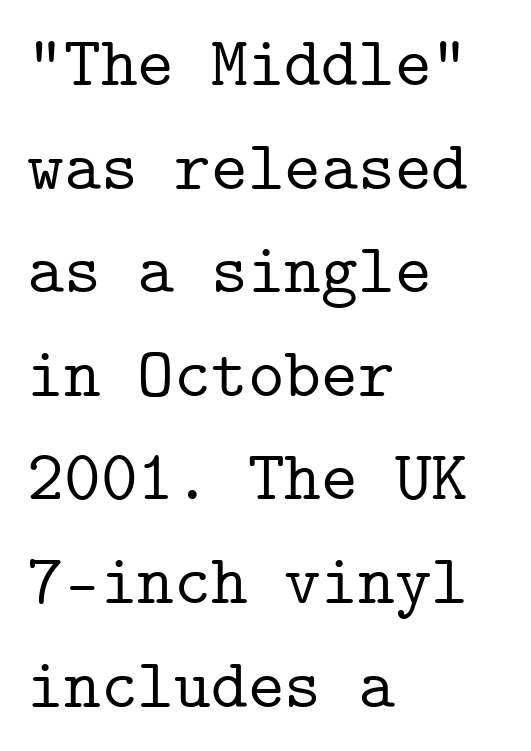
Do the letters lean? They stand straight. Quick note: underline off. Every character here occupies the same horizontal width, giving the sample a typewriter-like rhythm. Typeset ragged right — the left edge is the straight one.
